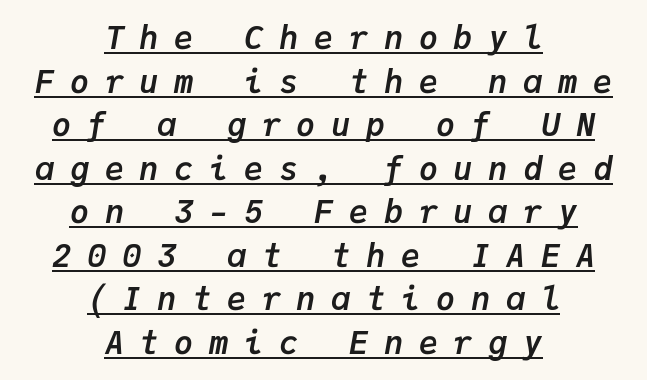
The image shows 32 px semibold type, italic (leaning right), monospaced; set centered, normal line spacing (1.36x), unusually wide letter spacing (+0.49 em), underlined; low stroke contrast and a medium x-height.
